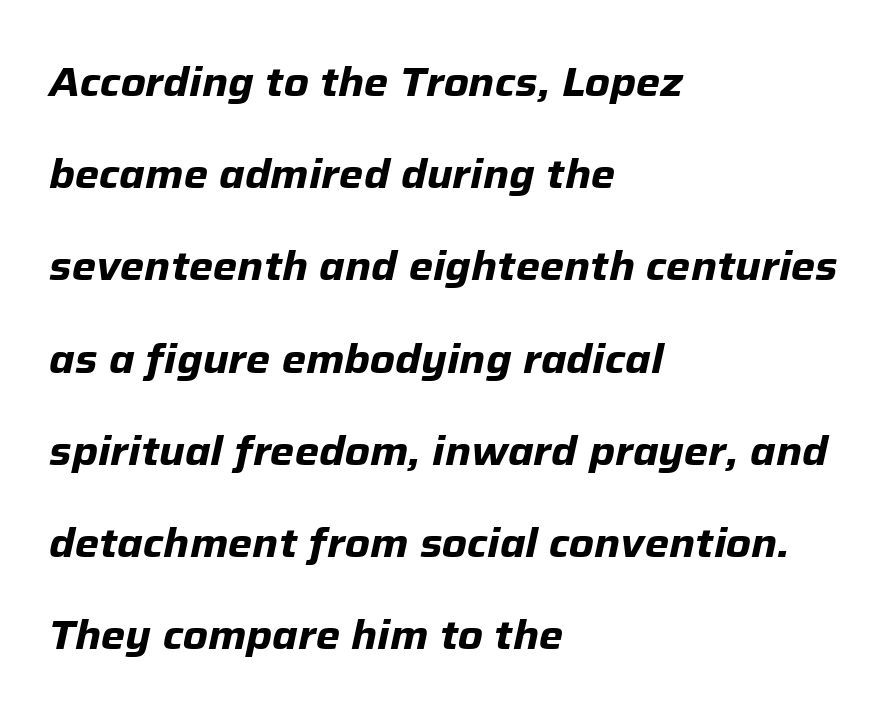
The image shows 41 px bold type, italic (leaning right); set left-aligned, loose line spacing (2.25x), normal letter spacing, not underlined; low stroke contrast and a medium x-height.
